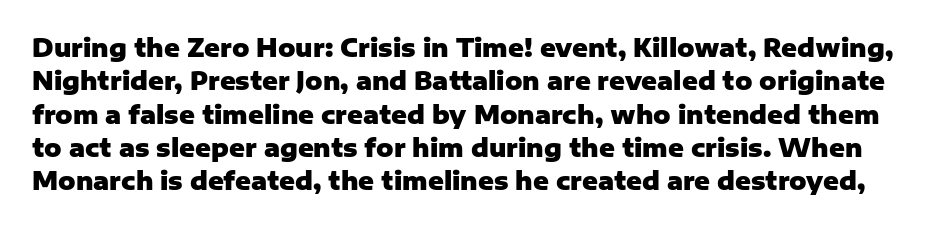
Q: Is the text bold? A: Yes.
Q: Is the text italic (slanted)? A: No, it is upright.
Q: Is the text underlined? A: No.
Q: Is the spacing between letters normal or unusually wide? A: Normal.
Q: Is the spacing between lines tight, normal or loose? A: Normal.
